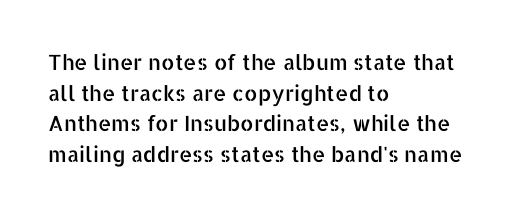
Q: Is the text italic (slanted)? A: No, it is upright.
Q: Is the text underlined? A: No.
Q: How is the paragraph aligned? A: Left-aligned.
Q: Is the spacing between letters normal or unusually wide? A: Normal.
Q: Is the spacing between lines tight, normal or loose? A: Normal.
